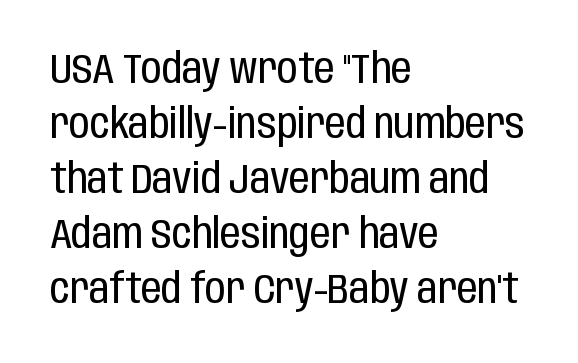
Q: Is the text bold? A: No.
Q: Is the text italic (slanted)? A: No, it is upright.
Q: Is the typeface a serif or a sans-serif typeface? A: Sans-serif.
Q: Is the text underlined? A: No.
Q: How is the paragraph aligned? A: Left-aligned.
Q: Is the spacing between letters normal or unusually wide? A: Normal.
Q: Is the spacing between lines tight, normal or loose? A: Normal.
Q: Width (condensed, normal, or wide)? A: Condensed.
Q: Stroke contrast? A: Low.
Q: x-height? A: Large.
Q: Monospaced? A: No.
